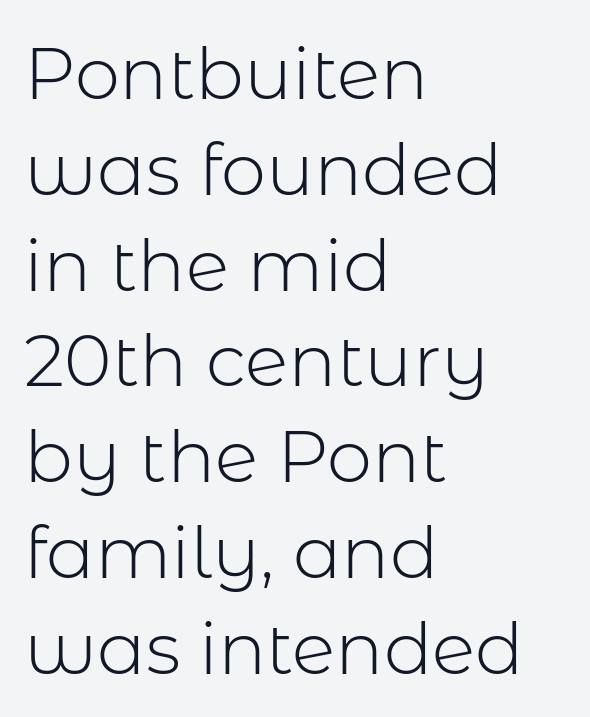
Q: Is the text bold? A: No.
Q: Is the text italic (slanted)? A: No, it is upright.
Q: Is the typeface a serif or a sans-serif typeface? A: Sans-serif.
Q: Is the text underlined? A: No.
Q: How is the paragraph aligned? A: Left-aligned.
Q: Is the spacing between letters normal or unusually wide? A: Normal.
Q: Is the spacing between lines tight, normal or loose? A: Normal.
Q: Width (condensed, normal, or wide)? A: Normal.
Q: Stroke contrast? A: Low.
Q: x-height? A: Medium.
Q: Monospaced? A: No.
